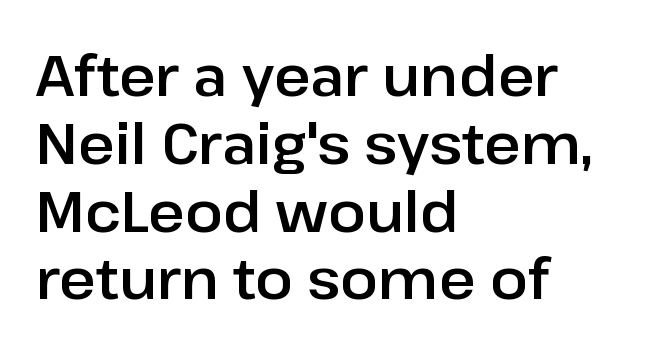
{"serif": "no", "italic": "no", "width": "normal", "stroke_contrast": "low", "x_height": "medium", "monospaced": "no", "underline": "no", "align": "left", "line_spacing_ratio": 1.21, "letter_spacing": "normal", "letter_spacing_em": 0.0, "glyph_px": 56}
